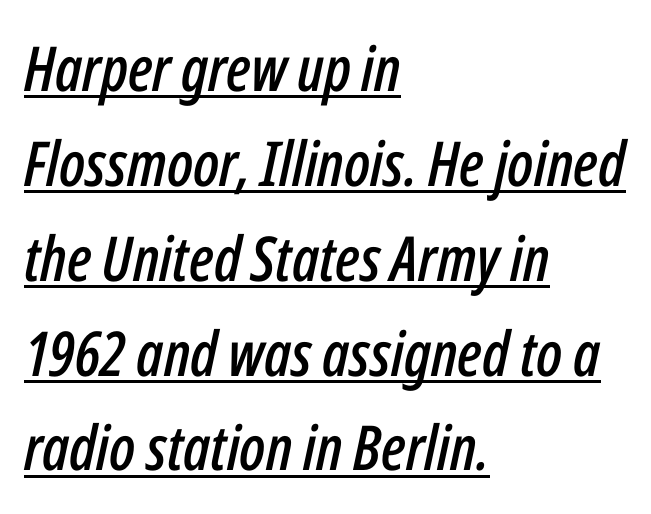
{"italic": "yes", "lean": "right", "slant_degrees": 12, "width": "condensed", "stroke_contrast": "low", "x_height": "medium", "monospaced": "no", "underline": "yes", "align": "left", "line_spacing": "normal", "line_spacing_ratio": 1.53, "letter_spacing": "normal", "letter_spacing_em": 0.0, "glyph_px": 62}
